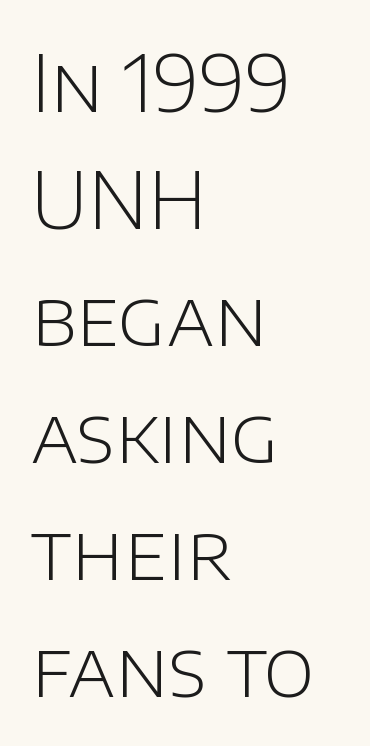
Whoever set this chose a conventional vertical rhythm. Spacing verdict: proportional, widths tailored to each character. The specimen omits any rule beneath the text block's lines. Stems and bowls with no extra thickness — not bold. The specimen reads as upright at a glance. The passage is arranged the way most books set body copy — flush left.
